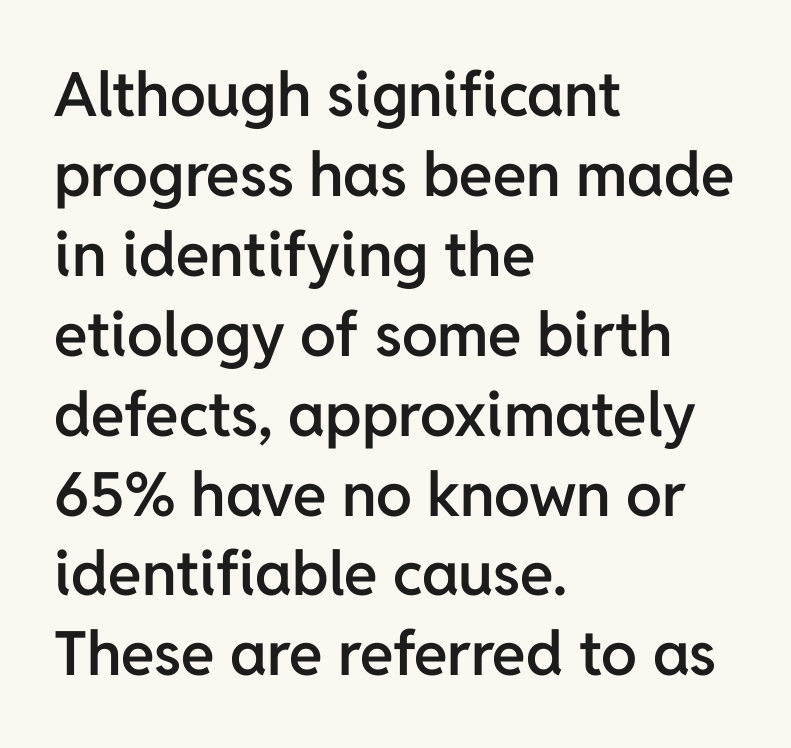
The image shows 61 px semibold sans-serif type, upright; set left-aligned, normal line spacing (1.31x), normal letter spacing, not underlined; low stroke contrast and a medium x-height.
